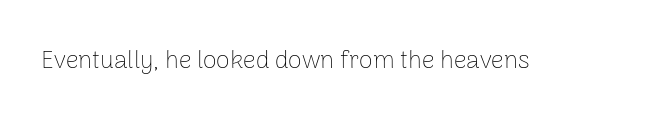
{"italic": "no", "bold": "no", "underline": "no", "letter_spacing": "normal", "letter_spacing_em": 0.0, "glyph_px": 25}
